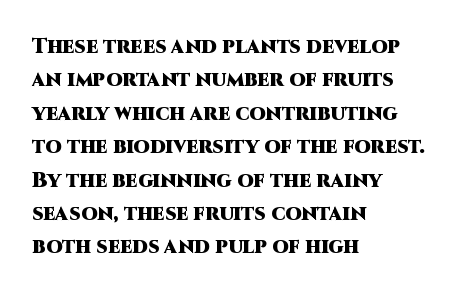
{"italic": "no", "bold": "yes", "underline": "no", "align": "left", "line_spacing": "normal", "line_spacing_ratio": 1.59, "letter_spacing": "normal", "letter_spacing_em": 0.0, "glyph_px": 21}
